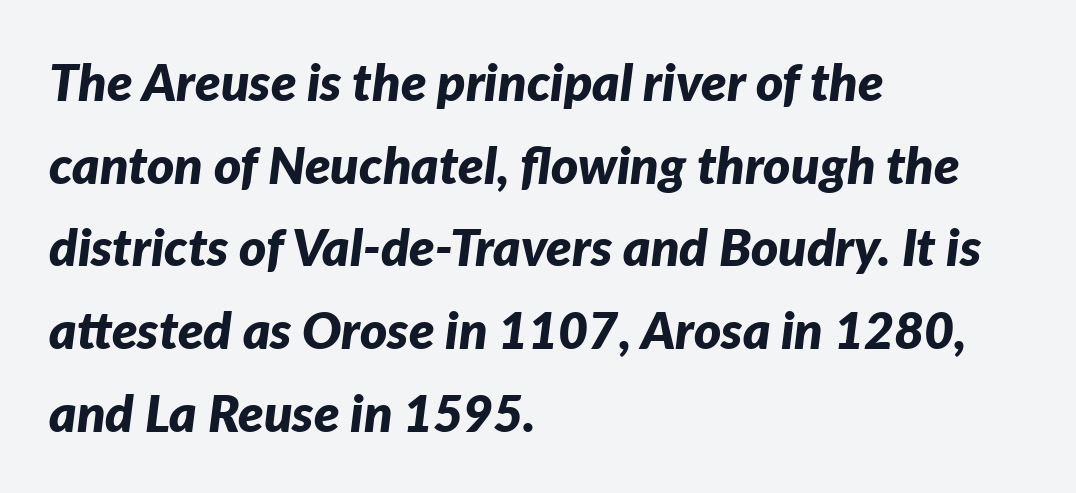
You could call the tracking neutral — neither tight nor loose. When letters slant like this, we call the style italic. The gap between lines stays unmarked. Vertical spacing — default. Varying glyph widths throughout — classic text-font behaviour.
